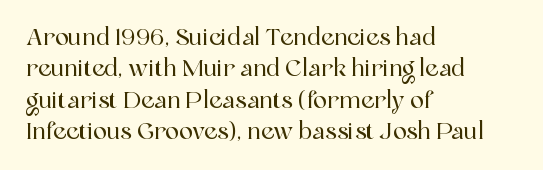
The passage shown is not underscored anywhere. The line texture is even and compact thanks to regular tracking. Nope, not italic — everything's standing straight. Each line starts at the same left margin while the right side varies. Notice how descenders clear the ascenders below comfortably — that's standard leading.
